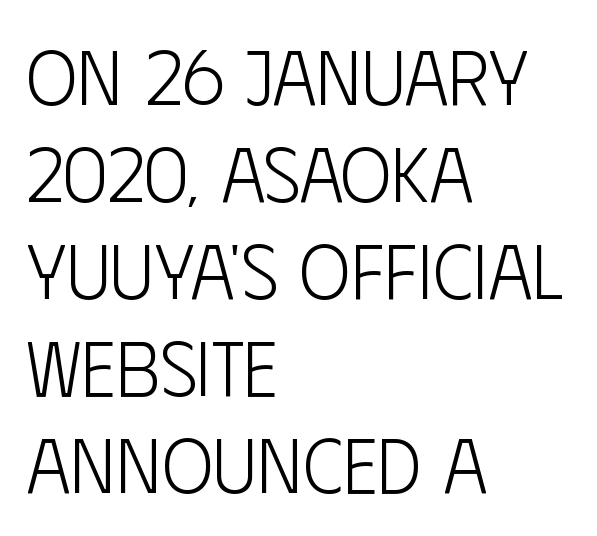
Q: Is the text bold? A: No.
Q: Is the text italic (slanted)? A: No, it is upright.
Q: Is the typeface a serif or a sans-serif typeface? A: Sans-serif.
Q: Is the text underlined? A: No.
Q: How is the paragraph aligned? A: Left-aligned.
Q: Is the spacing between letters normal or unusually wide? A: Normal.
Q: Is the spacing between lines tight, normal or loose? A: Normal.
Q: Width (condensed, normal, or wide)? A: Condensed.
Q: Stroke contrast? A: Low.
Q: x-height? A: Large.
Q: Monospaced? A: No.
